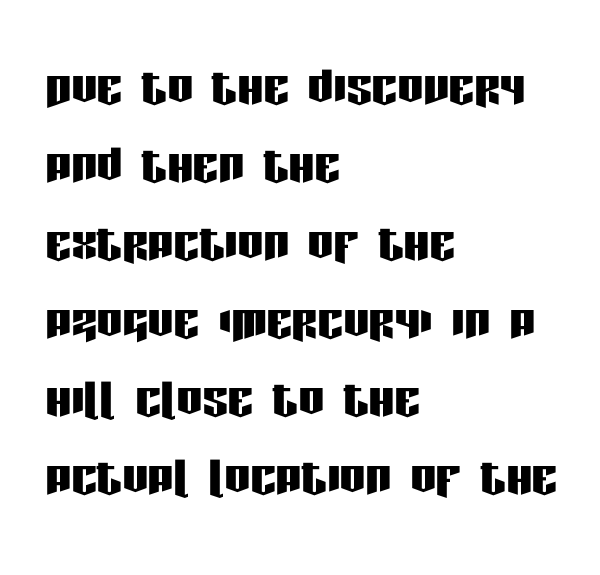
These lines are rendered in a variable-pitch font. Nothing unusual about the tracking: characters are spaced as the font intends. Which margin do the lines hug? The left one — the right edge is uneven. The letters stand straight up with perfectly vertical stems. Check where the strokes stop: nothing finishes them off — pure sans.
